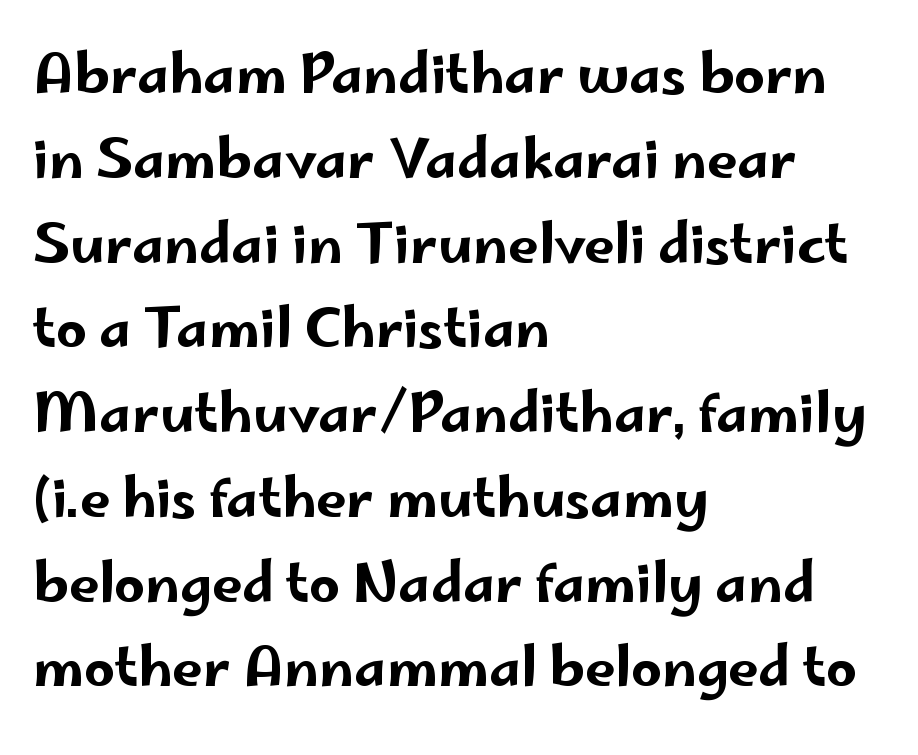
In terms of letterspacing, this is plain default setting. This sample has the flowing, uneven cadence of proportional lettering. Designer's note — italics off, roman on. Whoever set this chose a conventional vertical rhythm. If you drew a ruler down the left edge, every line would touch it. Bare-footed words on every line.
